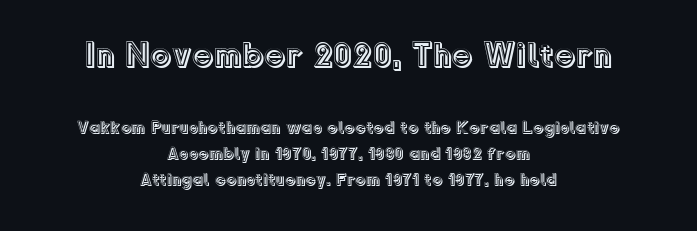
Q: Is the text italic (slanted)? A: No, it is upright.
Q: Is the text underlined? A: No.
Q: How is the paragraph aligned? A: Centered.
Q: Is the spacing between letters normal or unusually wide? A: Normal.
Q: Is the spacing between lines tight, normal or loose? A: Normal.
Q: Which block of text is set in a larger size, the first (top) or the second (bottom)? A: The first (top) one.
Q: Width (condensed, normal, or wide)? A: Normal.
Q: x-height? A: Medium.
Q: Monospaced? A: No.
